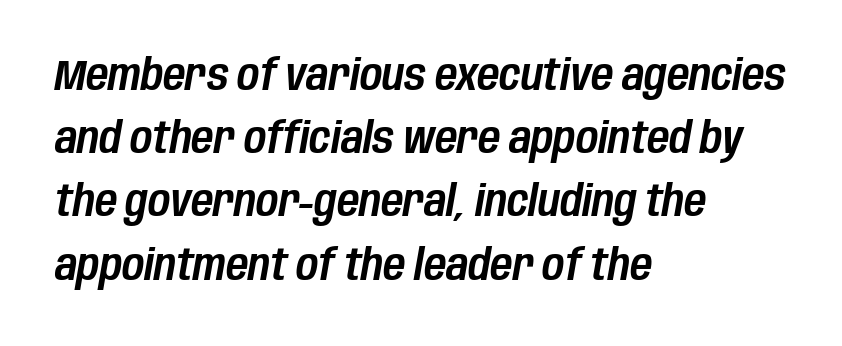
The image shows 43 px condensed type, italic (leaning right); set left-aligned, normal line spacing (1.47x), normal letter spacing, not underlined; low stroke contrast and a large x-height.
